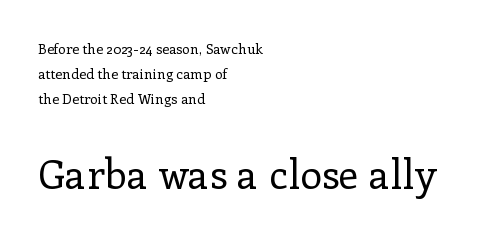
{"serif": "yes", "italic": "no", "bold": "no", "weight": "regular", "width": "normal", "stroke_contrast": "low", "x_height": "medium", "monospaced": "no", "underline": "no", "align": "left", "line_spacing_ratio": 1.78, "letter_spacing": "normal", "letter_spacing_em": 0.0, "larger_block": "second", "size_ratio": 2.86, "glyph_px": 40}
